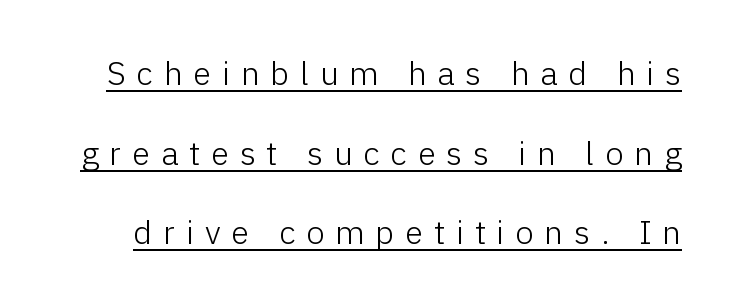
The characters are drawn with everyday or finer stroke widths. The rendering shows plain stroke endings on the letterforms — a sans-serif design. The rendering uses natural spacing where letterforms have individual widths. Glyph-to-glyph distance is far greater than everyday printed text. Rendered with straight, roman letterforms. A typographer would call this underscored text.
